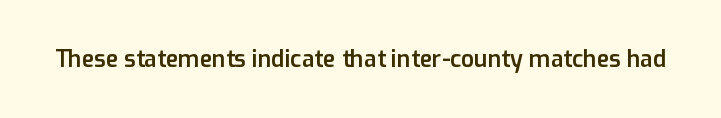
{"italic": "no", "bold": "semi", "underline": "no", "letter_spacing": "normal", "letter_spacing_em": 0.0, "glyph_px": 23}
